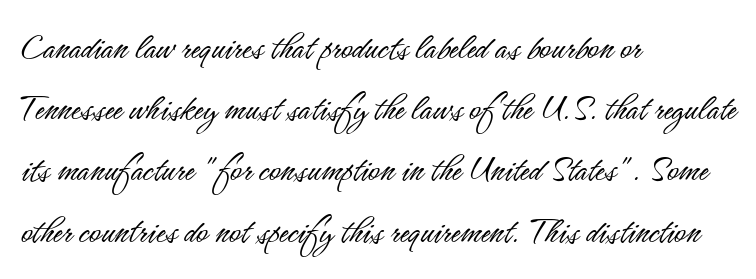
The image shows 39 px light, condensed sans-serif type; set left-aligned, normal line spacing (1.57x), normal letter spacing, not underlined; low stroke contrast and a small x-height.
